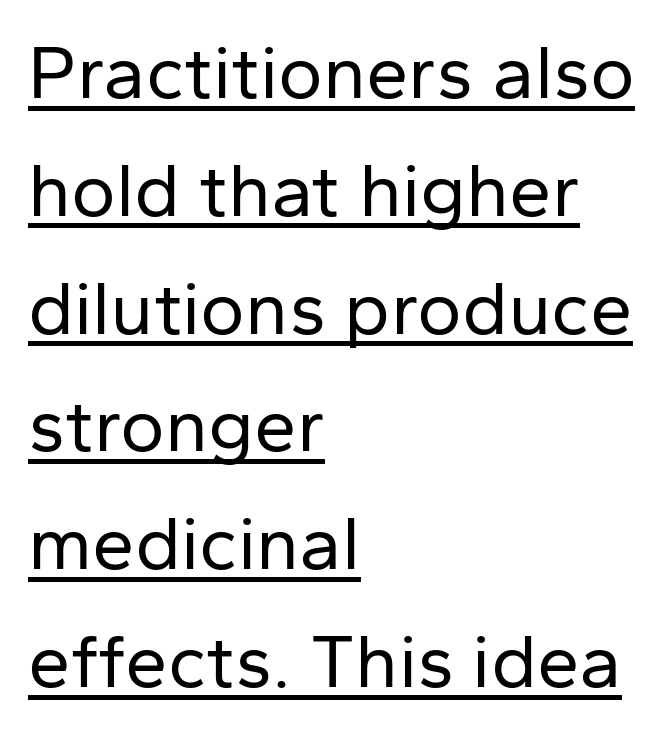
Q: Is the text bold? A: No.
Q: Is the text italic (slanted)? A: No, it is upright.
Q: Is the typeface a serif or a sans-serif typeface? A: Sans-serif.
Q: Is the text underlined? A: Yes.
Q: How is the paragraph aligned? A: Left-aligned.
Q: Is the spacing between letters normal or unusually wide? A: Normal.
Q: Is the spacing between lines tight, normal or loose? A: Normal.
Q: Width (condensed, normal, or wide)? A: Normal.
Q: Stroke contrast? A: Low.
Q: x-height? A: Medium.
Q: Monospaced? A: No.
